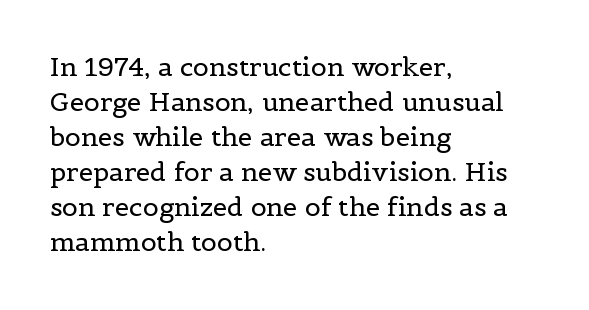
How are the letters spaced? Ordinarily, with no added tracking. Has an underline been added? It has not. Honestly, the row spacing looks completely unremarkable. The font is comparable to plain body text, perhaps lighter. Visually the block forms a straight wall on the left and a jagged coastline on the right.
